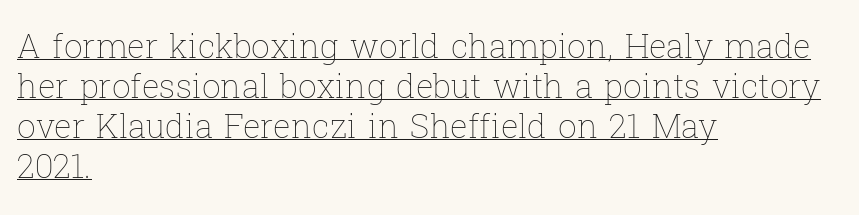
{"italic": "no", "bold": "no", "weight": "thin", "width": "normal", "stroke_contrast": "low", "x_height": "medium", "monospaced": "no", "underline": "yes", "align": "left", "line_spacing_ratio": 1.21, "letter_spacing": "normal", "letter_spacing_em": 0.0, "glyph_px": 33}
